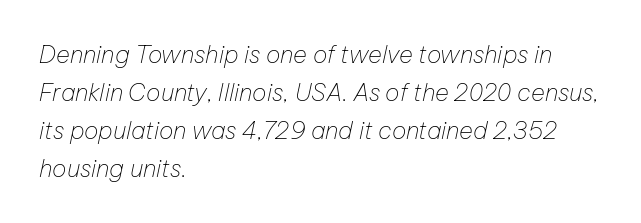
The image shows 24 px text type, italic (leaning right); set left-aligned, normal line spacing (1.58x), normal letter spacing, not underlined.
